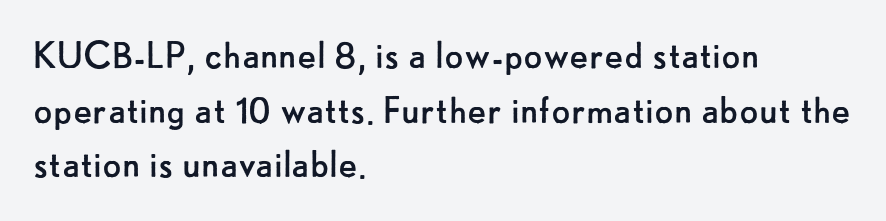
The image shows 44 px regular-weight sans-serif type, upright; set left-aligned, line spacing 1.24x, normal letter spacing, not underlined; low stroke contrast and a small x-height.
